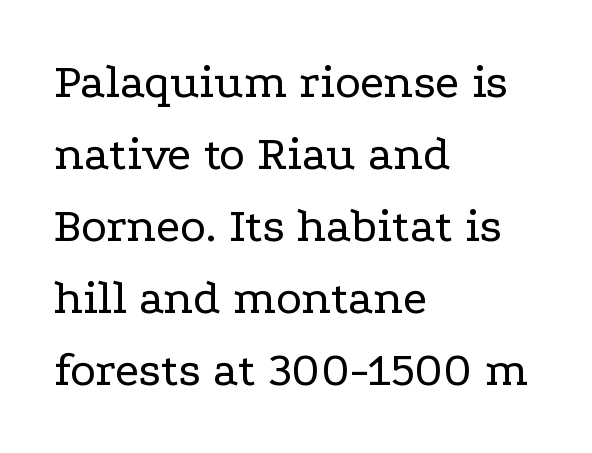
Rows of type keep a routine distance in the vertical direction. Notice how the passage keeps a crisp vertical edge on the left only. Plain, unruled lines of type. This is serif lettering, the kind often seen in printed books. The typography opts for an upright posture over an oblique one. Nothing unusual about the tracking: characters are spaced as the font intends.
